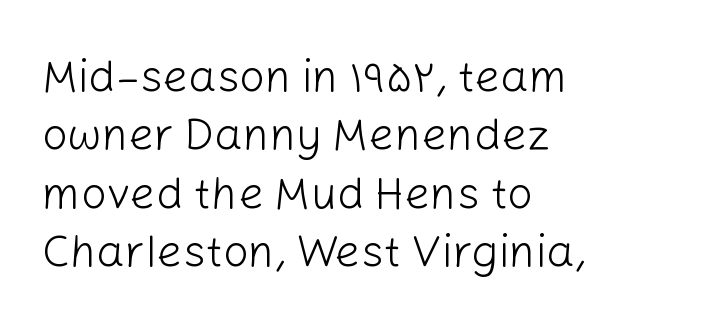
{"serif": "no", "italic": "no", "bold": "no", "weight": "light", "width": "normal", "stroke_contrast": "low", "x_height": "medium", "monospaced": "no", "underline": "no", "align": "left", "line_spacing": "normal", "line_spacing_ratio": 1.3, "letter_spacing": "normal", "letter_spacing_em": 0.0, "glyph_px": 45}
